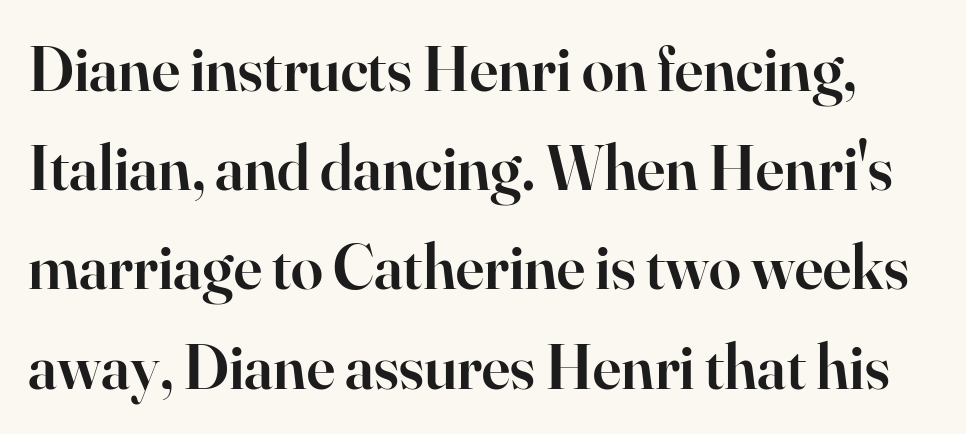
The passage shown stacks its lines at a standard gap. Caption: standard tracking, unaltered. Spacing verdict: proportional, widths tailored to each character. The rendering uses a semibold face; strokes are thickened but not to full bold. Do the letters lean? They stand straight. Are there feet on the stems? There are — it's a serif.
